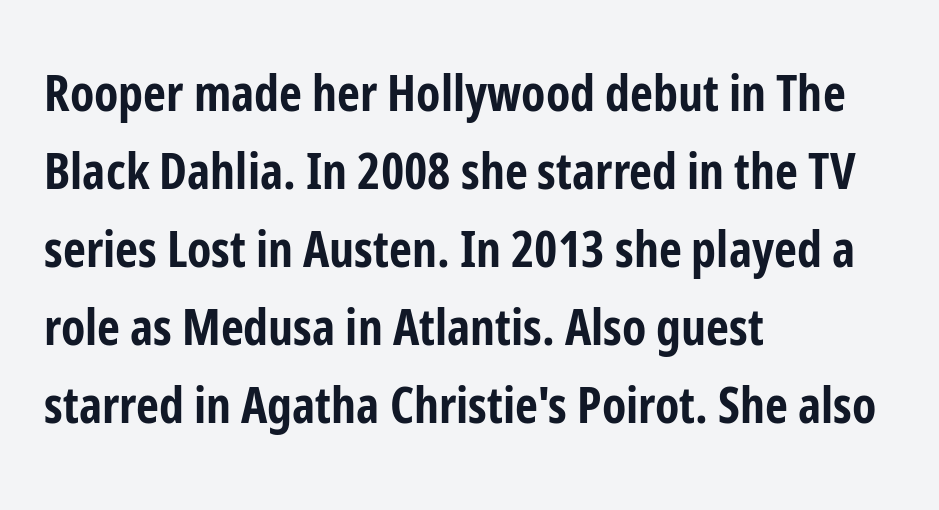
A classic flush-left, rag-right setting is used for this passage. Summary of weight: heavy, a full bold. Glyph-to-glyph distance matches everyday printed text. The line-height multiplier appears to be the usual default.
